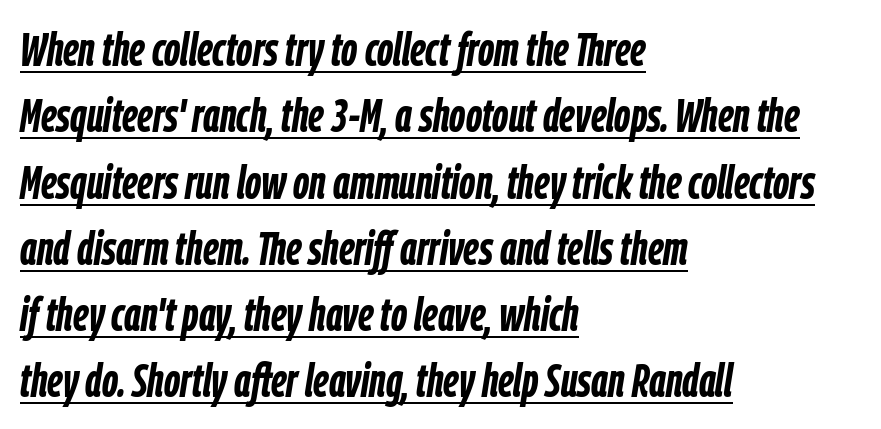
Leading: standard. Which margin do the lines hug? The left one — the right edge is uneven. Look at the stroke-to-counter ratio: heavy, a bold. These lines are rendered in a variable-pitch font. Underlining? Definitely there. The face used here has a pronounced slope to its letters.
